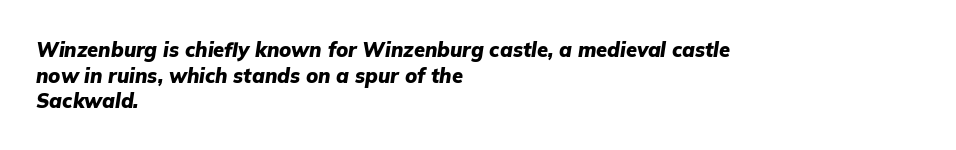
Glance below the letters and you will spot only blank space. How heavy is the stroke? Heavy — this is a bold. This is oblique type, the kind used for emphasis or titles. In terms of letterspacing, this is plain default setting. If you measured baseline to baseline, you'd find a middling distance.
